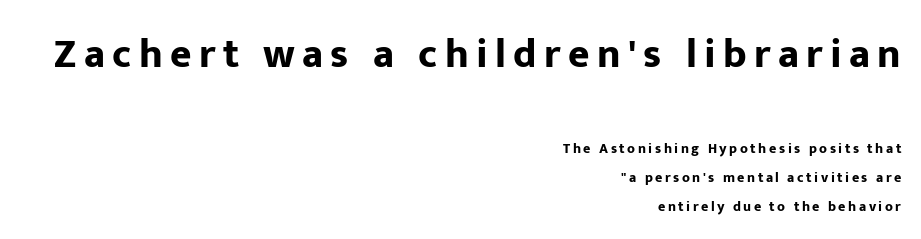
{"serif": "no", "italic": "no", "bold": "yes", "weight": "bold", "width": "normal", "stroke_contrast": "low", "x_height": "medium", "monospaced": "no", "underline": "no", "align": "right", "line_spacing": "loose", "line_spacing_ratio": 2.06, "larger_block": "first", "size_ratio": 2.93, "glyph_px": 41}
